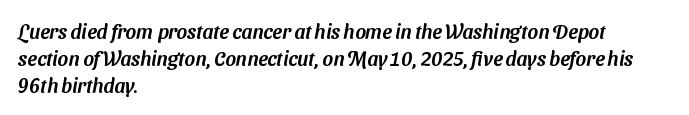
The image shows 20 px text type; set left-aligned, normal line spacing (1.35x), normal letter spacing, not underlined.
